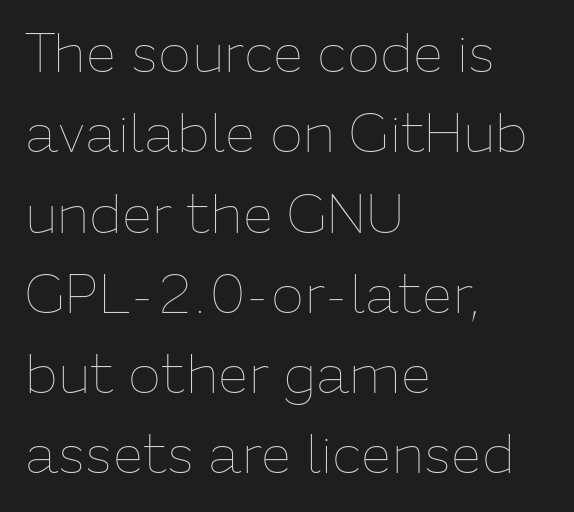
{"italic": "no", "bold": "no", "weight": "thin", "width": "normal", "stroke_contrast": "low", "x_height": "medium", "monospaced": "no", "underline": "no", "align": "left", "line_spacing": "normal", "line_spacing_ratio": 1.46, "letter_spacing": "normal", "letter_spacing_em": 0.0, "glyph_px": 55}
